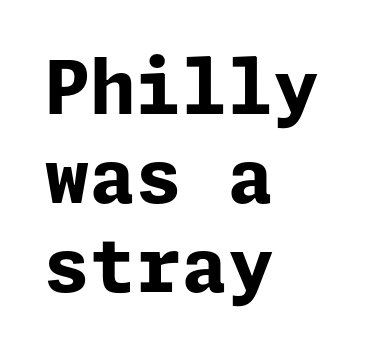
The image shows 74 px bold sans-serif type, upright; set left-aligned, line spacing 1.2x, normal letter spacing, not underlined; low stroke contrast and a medium x-height.
